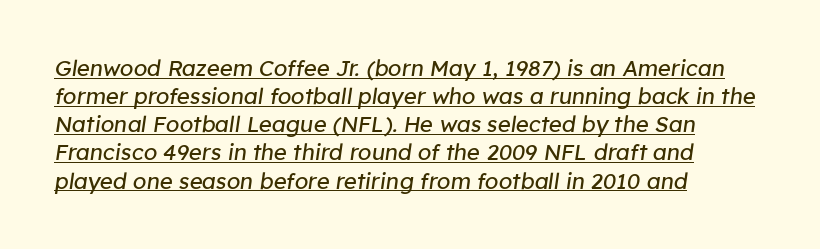
The image shows 22 px text type, italic (leaning right); set left-aligned, normal line spacing (1.28x), normal letter spacing, underlined.
